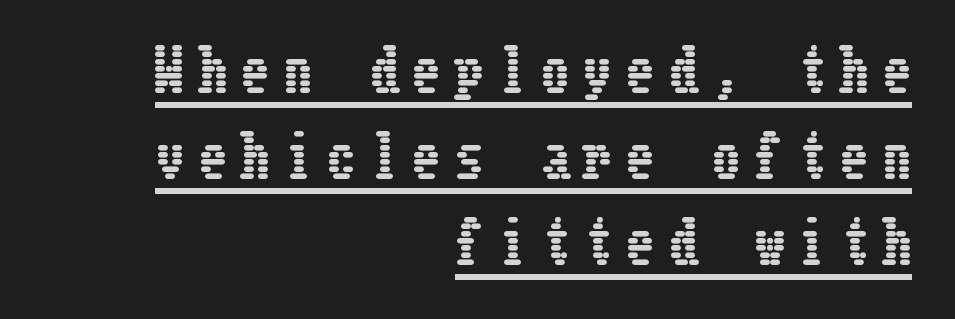
Q: Is the text italic (slanted)? A: No, it is upright.
Q: Is the text underlined? A: Yes.
Q: How is the paragraph aligned? A: Right-aligned.
Q: Is the spacing between letters normal or unusually wide? A: Unusually wide.
Q: Is the spacing between lines tight, normal or loose? A: Normal.
Q: Width (condensed, normal, or wide)? A: Condensed.
Q: Stroke contrast? A: Low.
Q: x-height? A: Medium.
